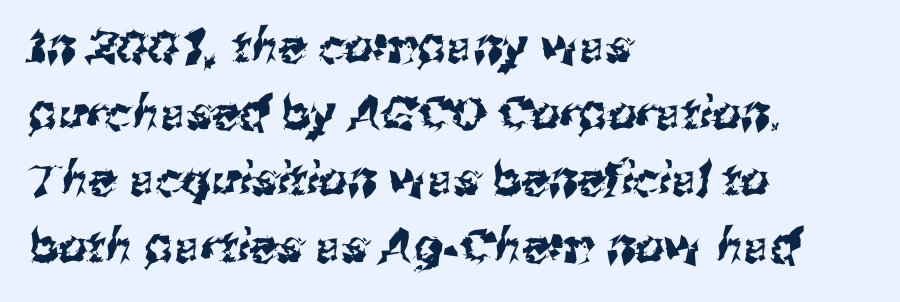
{"serif": "no", "width": "normal", "stroke_contrast": "medium", "x_height": "medium", "monospaced": "no", "underline": "no", "align": "left", "line_spacing": "normal", "line_spacing_ratio": 1.45, "letter_spacing": "normal", "letter_spacing_em": 0.0, "glyph_px": 46}
